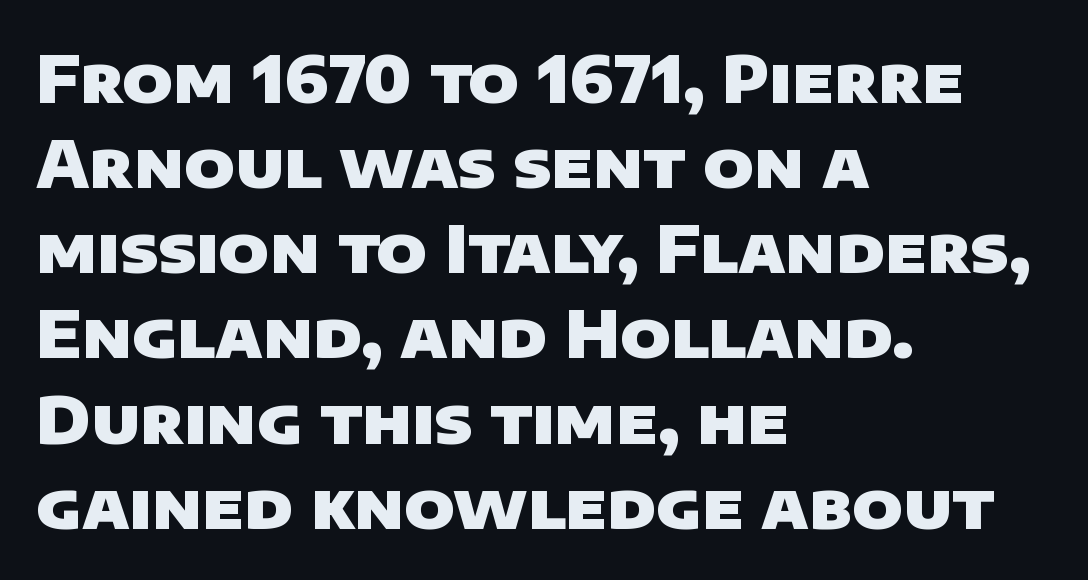
The image shows 65 px heavy sans-serif type; set left-aligned, normal line spacing (1.31x), normal letter spacing, not underlined; low stroke contrast and a large x-height.
